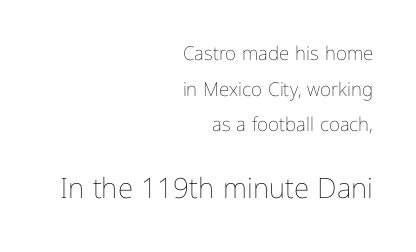
{"italic": "no", "bold": "no", "weight": "thin", "width": "normal", "stroke_contrast": "low", "x_height": "medium", "monospaced": "no", "underline": "no", "align": "right", "line_spacing_ratio": 1.88, "letter_spacing": "normal", "letter_spacing_em": 0.0, "larger_block": "second", "size_ratio": 1.47, "glyph_px": 28}
